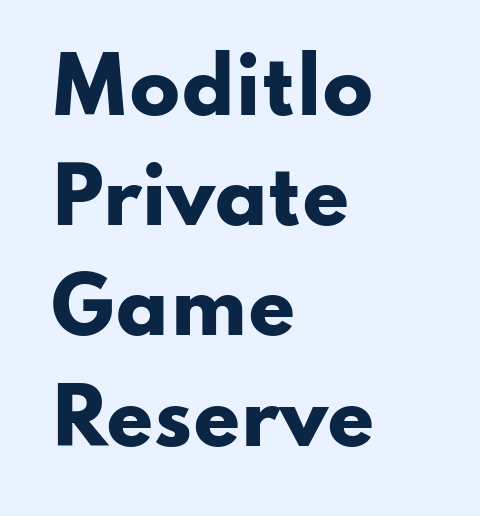
The image shows 75 px heavy, wide sans-serif type, upright; set left-aligned, normal line spacing (1.47x), normal letter spacing, not underlined; low stroke contrast and a small x-height.
